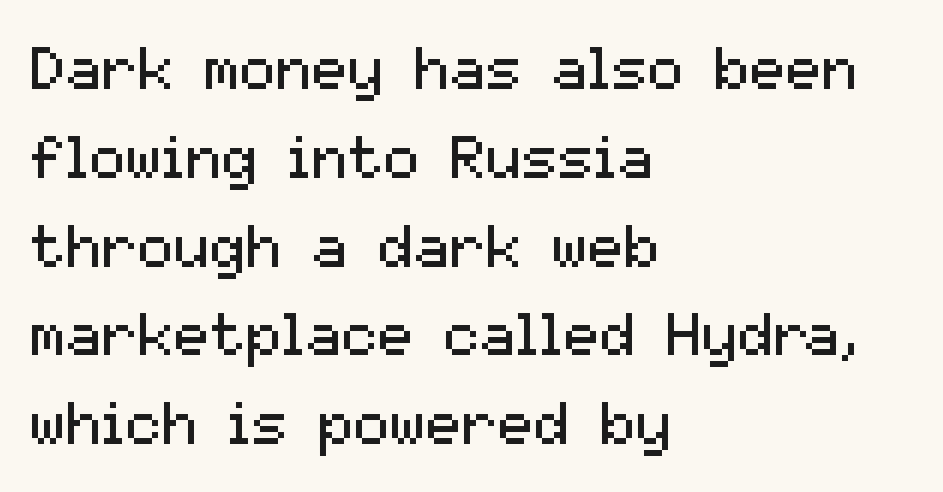
The image shows 60 px regular-weight sans-serif type, upright; set left-aligned, normal line spacing (1.48x), normal letter spacing, not underlined; medium stroke contrast and a medium x-height.
